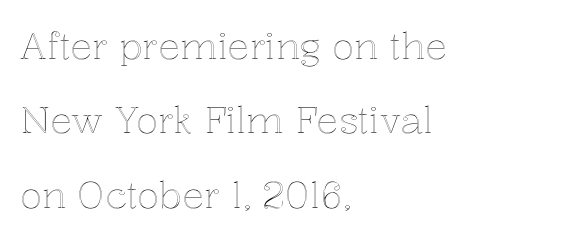
Q: Is the text italic (slanted)? A: No, it is upright.
Q: Is the text underlined? A: No.
Q: How is the paragraph aligned? A: Left-aligned.
Q: Is the spacing between letters normal or unusually wide? A: Normal.
Q: Is the spacing between lines tight, normal or loose? A: Loose.
Q: Width (condensed, normal, or wide)? A: Normal.
Q: x-height? A: Medium.
Q: Monospaced? A: No.
